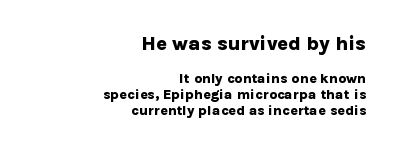
Q: Is the text bold? A: Yes.
Q: Is the text italic (slanted)? A: No, it is upright.
Q: Is the text underlined? A: No.
Q: How is the paragraph aligned? A: Right-aligned.
Q: Is the spacing between letters normal or unusually wide? A: Normal.
Q: Is the spacing between lines tight, normal or loose? A: Tight.
Q: Which block of text is set in a larger size, the first (top) or the second (bottom)? A: The first (top) one.
